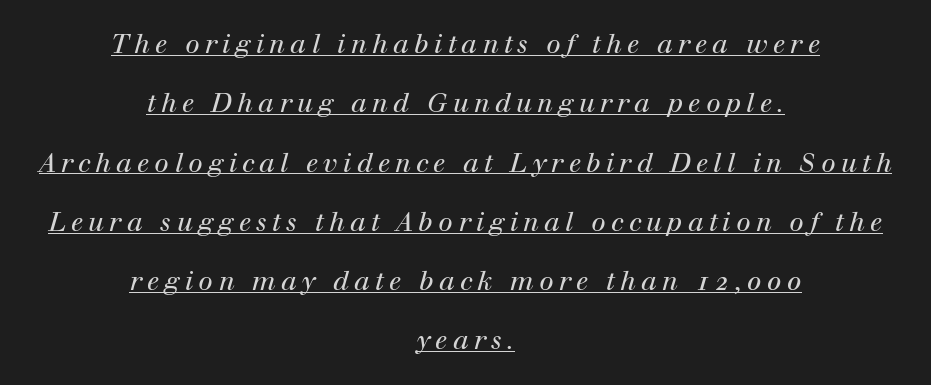
{"italic": "yes", "lean": "right", "slant_degrees": 12, "bold": "no", "underline": "yes", "align": "center", "line_spacing": "loose", "line_spacing_ratio": 2.28, "letter_spacing": "wide", "letter_spacing_em": 0.2, "glyph_px": 26}
